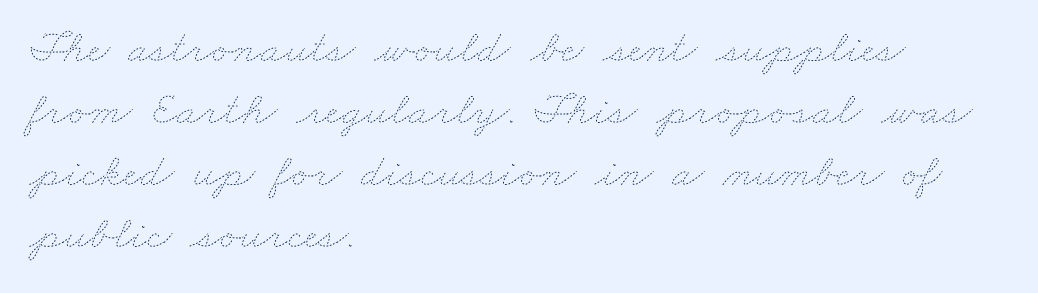
The image shows 47 px thin, wide type; set left-aligned, normal line spacing (1.32x), normal letter spacing, not underlined; low stroke contrast and a small x-height.
